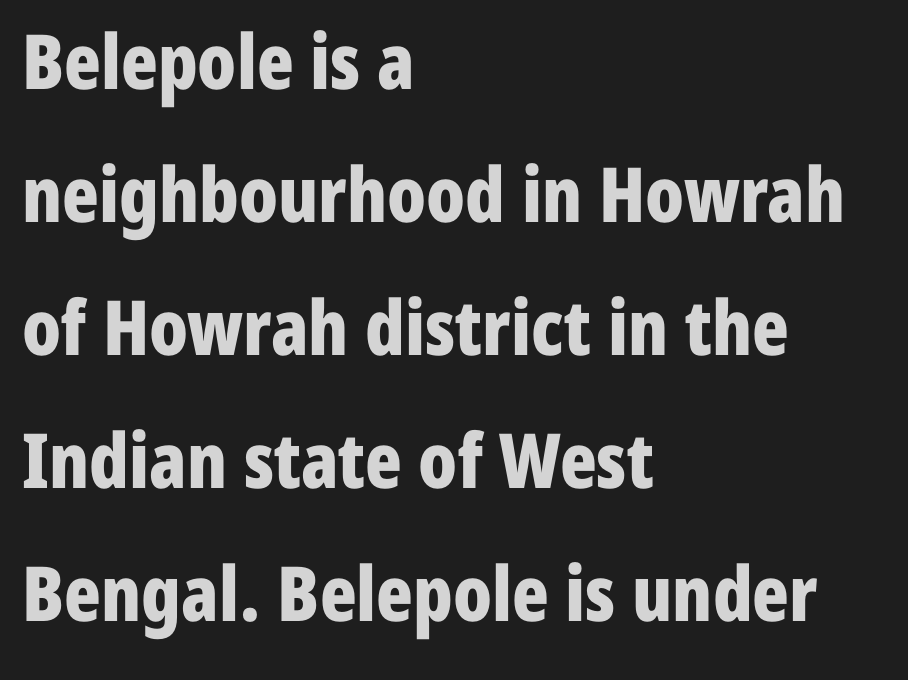
The setting favours the left margin, as ordinary paragraphs usually do. Inter-character spacing is left at the font's built-in metrics. The typography opts for an upright posture over an oblique one. Weight check: bold — yes, fully. Letters rest on an invisible, unmarked baseline. Each letter keeps its own natural width here, so spacing adapts to shape.
